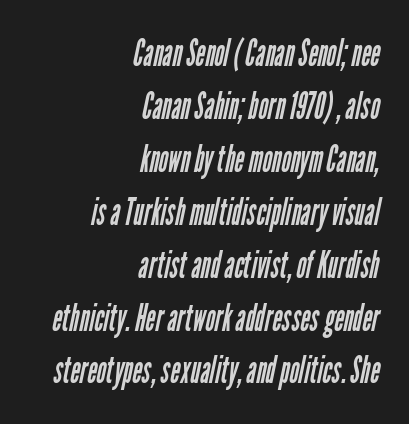
The image shows 37 px regular-weight, condensed sans-serif type; set right-aligned, normal line spacing (1.43x), normal letter spacing, not underlined; low stroke contrast and a medium x-height.
